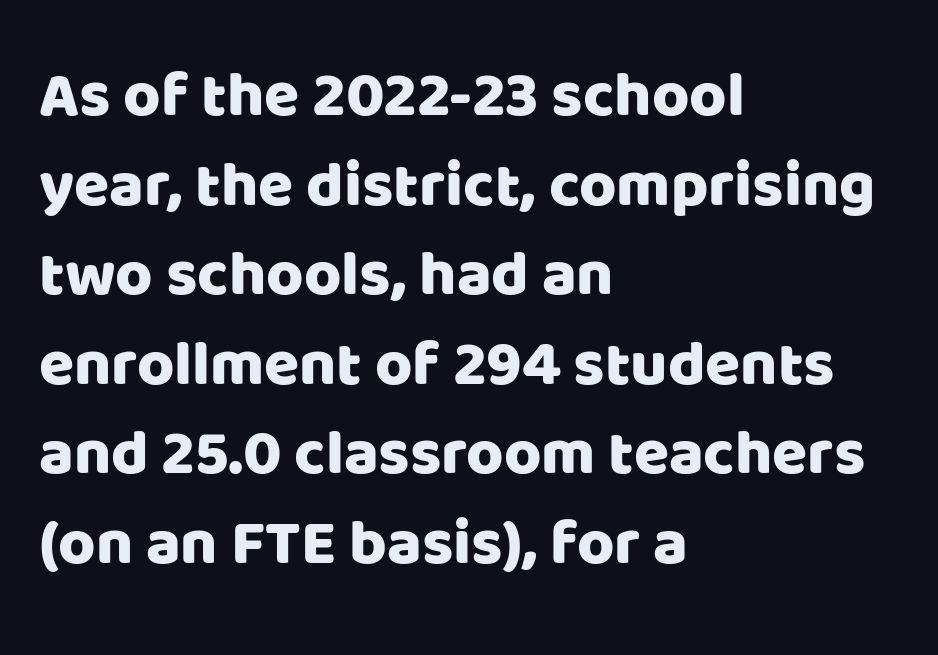
{"serif": "no", "italic": "no", "width": "normal", "stroke_contrast": "low", "x_height": "large", "monospaced": "no", "underline": "no", "align": "left", "line_spacing": "normal", "line_spacing_ratio": 1.4, "letter_spacing": "normal", "letter_spacing_em": 0.0, "glyph_px": 64}
